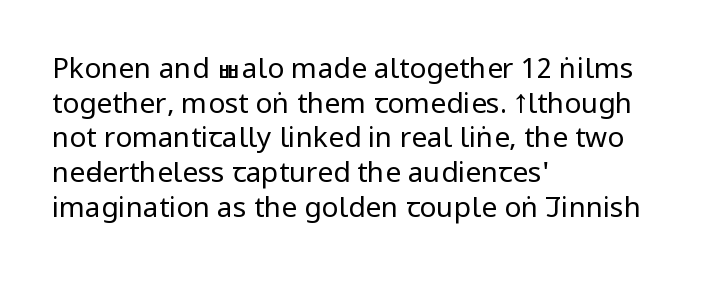
{"serif": "no", "italic": "no", "bold": "no", "weight": "regular", "width": "condensed", "stroke_contrast": "low", "x_height": "large", "monospaced": "no", "underline": "no", "align": "left", "line_spacing_ratio": 1.24, "letter_spacing": "normal", "letter_spacing_em": 0.0, "glyph_px": 28}
